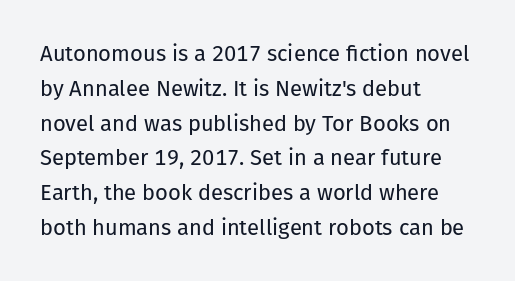
The image shows 22 px text type, upright; set left-aligned, normal line spacing (1.58x), normal letter spacing, not underlined.
